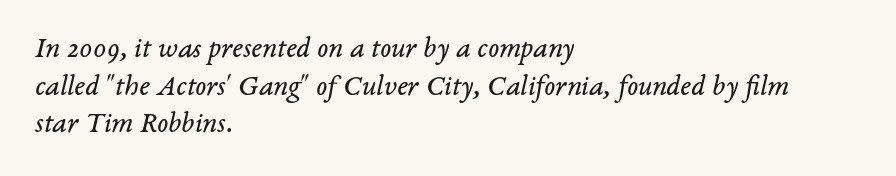
The specimen reads as italic at a glance. Each stroke keeps to a modest, everyday thickness or less. The area under the type is left untouched. In CSS terms this would be text-align: left. Interline gaps are of average width in this sample. This sample uses plain, unmodified letter spacing.
